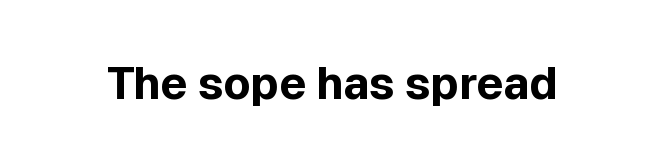
The image shows 45 px bold sans-serif type, upright; set normal letter spacing, not underlined; a medium x-height.
